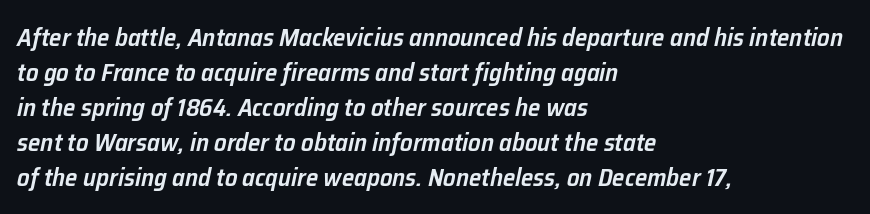
Casual observation: everything's shoved over to the left. The face used here is rendered with its standard letterfit. Moderately thickened strokes mark this as semibold type. This sample keeps an unexceptional amount of space between lines. Nobody drew a line under any word here.
